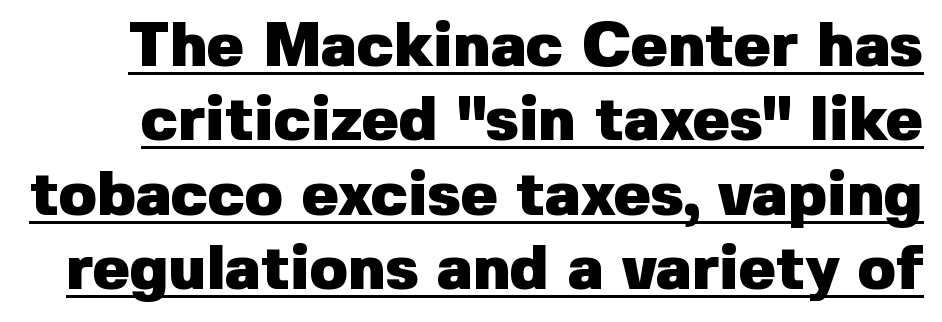
Designer's note — italics off, roman on. The face used here is a sans, in the tradition of grotesques and geometrics. The glyphs are accompanied by a horizontal stroke just below them. Spacing verdict: proportional, widths tailored to each character. The typesetting leans heavy: a genuine bold. The letterforms sit shoulder to shoulder at normal distance.
